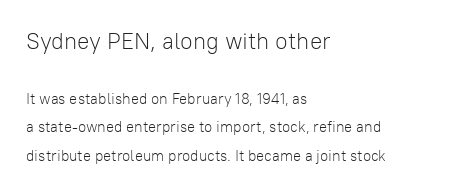
The image shows 23 px text type, upright; set left-aligned, loose line spacing (1.92x), normal letter spacing, not underlined; the first (top) block is 1.53x larger.
